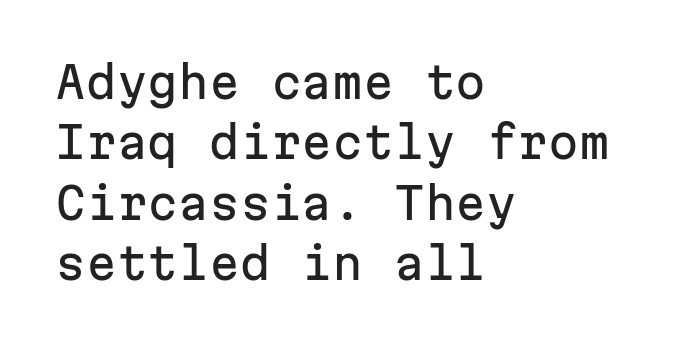
The setting favours the left margin, as ordinary paragraphs usually do. Standard letterfit; no display-style spreading of the glyphs. The space beneath each line is pristine and unruled. Think of a typewriter: that constant character pitch is what you see here.
